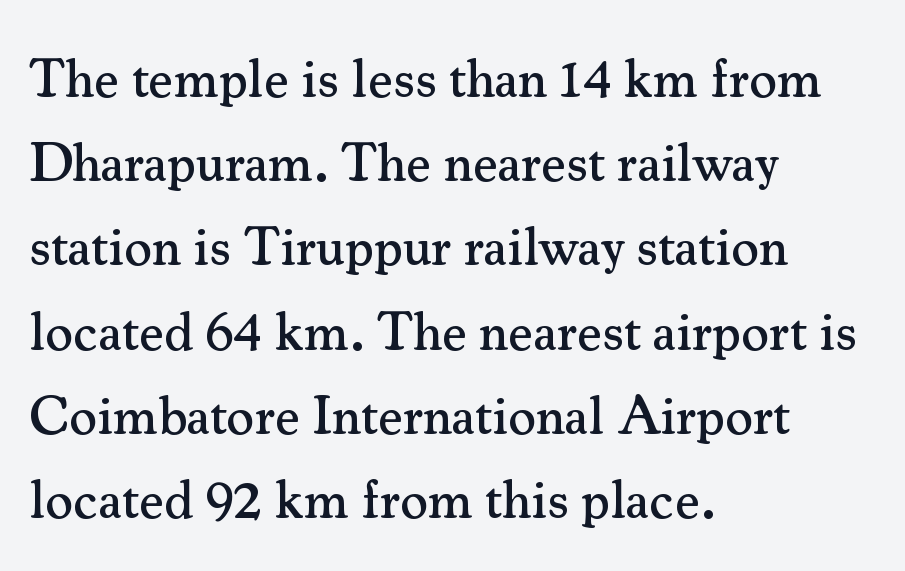
Descender tails drop into unmarked territory. The typography opts for an upright posture over an oblique one. Students, observe: this is what conventionally led text looks like. These lines keep a tight, regular rhythm from letter to letter. These lines are rendered in a variable-pitch font.
